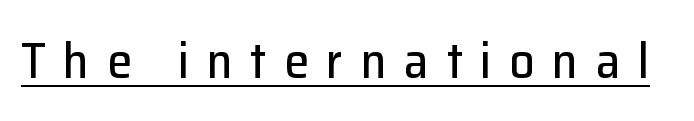
Do the characters align in a grid? No, the font is proportional. Check the space under the baseline: a stroke is drawn there. The line texture is sparse and dotted thanks to wide tracking. The type sits square on the baseline with zero lean. This is sans-serif lettering, the kind often seen on screens and signage.
